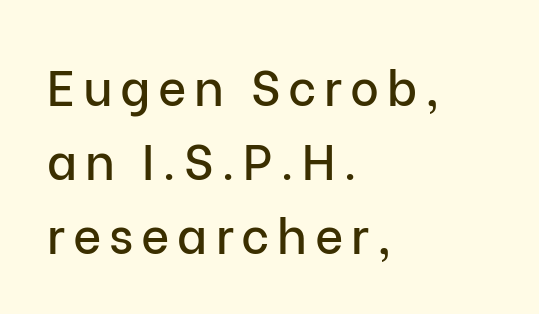
{"serif": "no", "italic": "no", "width": "normal", "stroke_contrast": "low", "x_height": "medium", "monospaced": "no", "underline": "no", "align": "left", "line_spacing": "normal", "line_spacing_ratio": 1.51, "glyph_px": 49}
